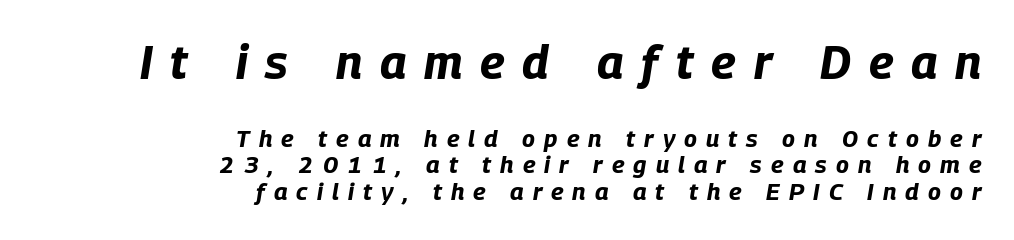
The line-height multiplier appears low, near solid setting. The face used here is proportionally spaced, like ordinary book or web type. Has an underline been added? It has not. A dark, heavy texture on the line: the type is bold. Characters follow at a spacing far wider than the type designer built in.
